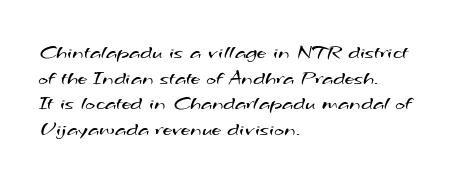
{"bold": "no", "underline": "no", "align": "left", "line_spacing_ratio": 1.22, "letter_spacing": "normal", "letter_spacing_em": 0.0, "glyph_px": 21}
